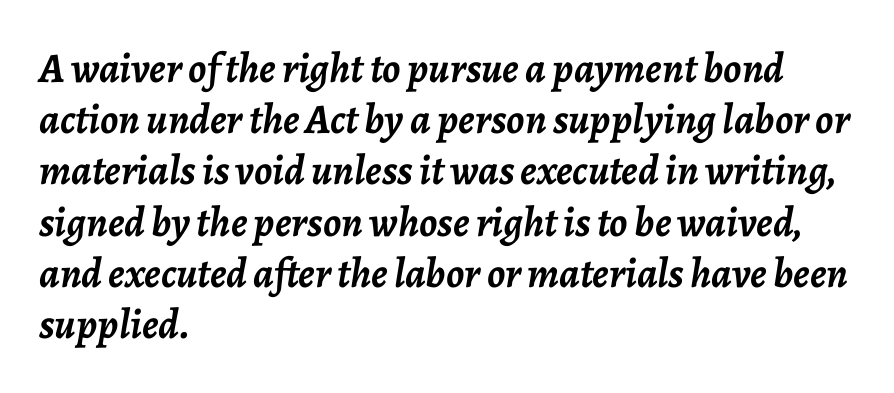
In CSS terms this would be text-align: left. The space directly below the letters is spotless. These lines are rendered in a variable-pitch font. Characters are canted at an angle relative to the baseline's perpendicular. These words are printed bold, with thick strokes throughout. What stands out about the letter spacing? Nothing — it is the standard amount.
